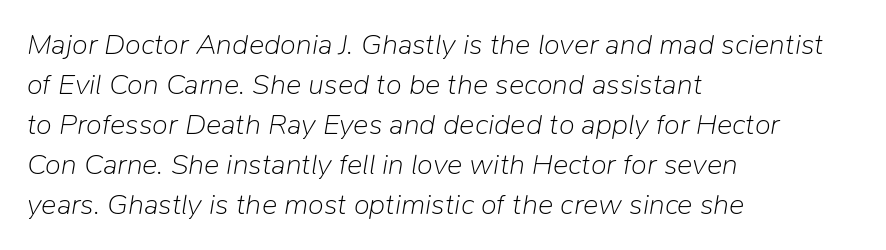
Q: Is the text bold? A: No.
Q: Is the text italic (slanted)? A: Yes, it leans right by about 9 degrees.
Q: Is the text underlined? A: No.
Q: How is the paragraph aligned? A: Left-aligned.
Q: Is the spacing between letters normal or unusually wide? A: Normal.
Q: Is the spacing between lines tight, normal or loose? A: Normal.
Q: Width (condensed, normal, or wide)? A: Normal.
Q: Stroke contrast? A: Low.
Q: x-height? A: Medium.
Q: Monospaced? A: No.
